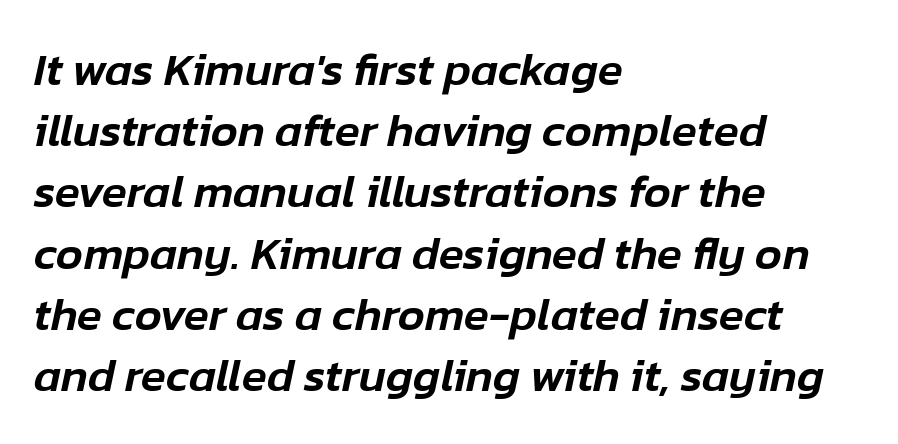
Q: Is the text italic (slanted)? A: Yes, it leans right by about 12 degrees.
Q: Is the text underlined? A: No.
Q: How is the paragraph aligned? A: Left-aligned.
Q: Is the spacing between letters normal or unusually wide? A: Normal.
Q: Is the spacing between lines tight, normal or loose? A: Normal.
Q: Width (condensed, normal, or wide)? A: Normal.
Q: Stroke contrast? A: Low.
Q: x-height? A: Medium.
Q: Monospaced? A: No.
